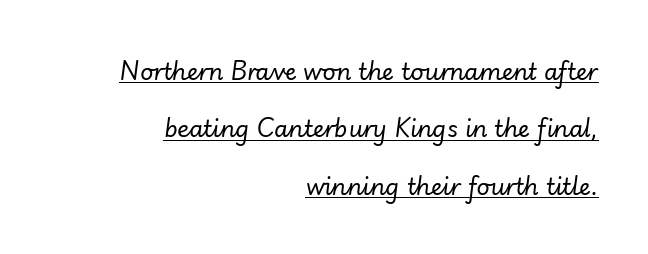
{"italic": "yes", "lean": "right", "slant_degrees": 7, "bold": "no", "underline": "yes", "align": "right", "line_spacing": "loose", "line_spacing_ratio": 2.49, "letter_spacing": "normal", "letter_spacing_em": 0.0, "glyph_px": 23}
